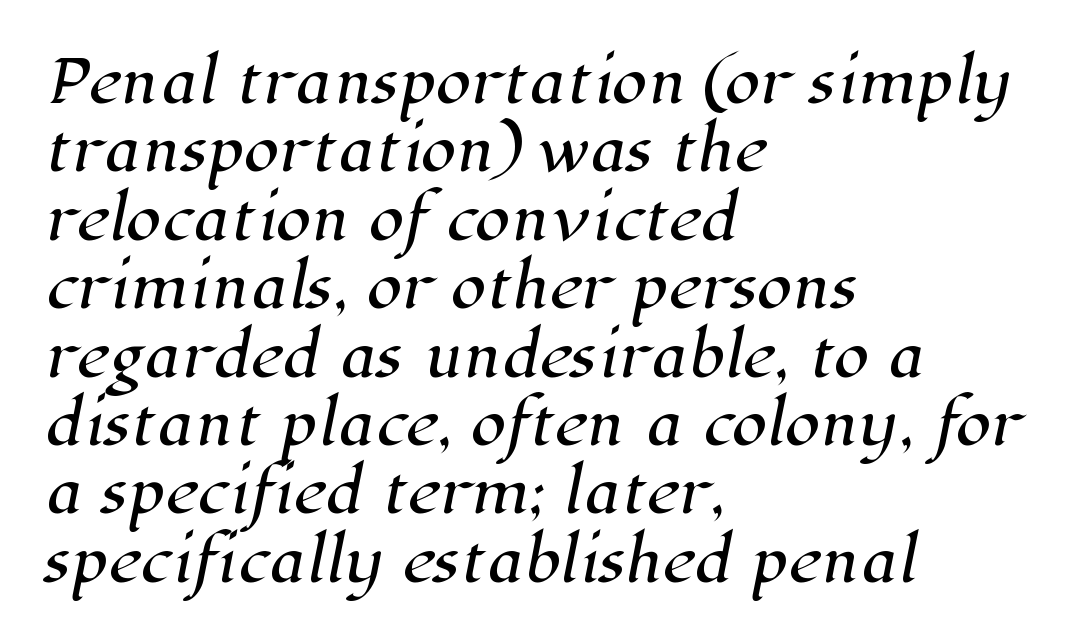
The image shows 57 px serif type; set left-aligned, line spacing 1.2x, normal letter spacing, not underlined; high stroke contrast and a medium x-height.
